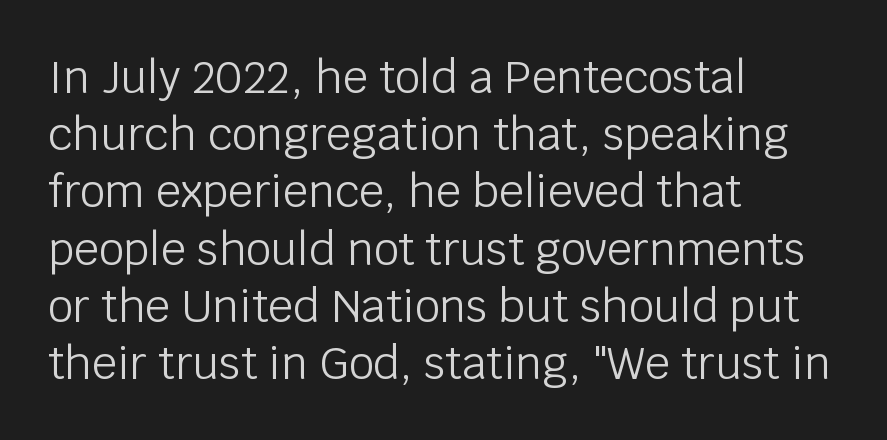
Each word holds together tightly as a unit, with standard inter-letter gaps. Each new line begins a customary step beneath the previous one. The letters carry no serifs — their stems end cleanly without finishing strokes. Check the space under the baseline: it is left empty. The weight tops out at a normal text grade.
